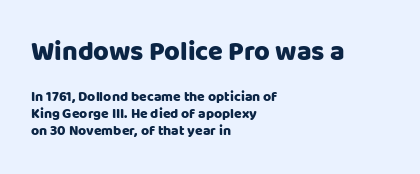
{"italic": "no", "underline": "no", "align": "left", "line_spacing_ratio": 1.22, "letter_spacing": "normal", "letter_spacing_em": 0.0, "larger_block": "first", "size_ratio": 1.93, "glyph_px": 27}
